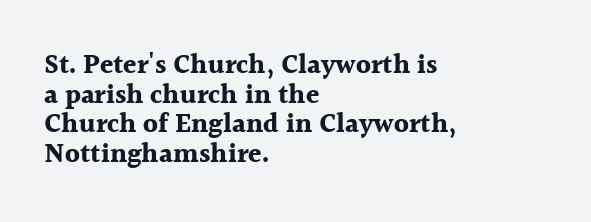
Q: Is the text bold? A: Yes.
Q: Is the text italic (slanted)? A: No, it is upright.
Q: Is the text underlined? A: No.
Q: How is the paragraph aligned? A: Left-aligned.
Q: Is the spacing between letters normal or unusually wide? A: Normal.
Q: Is the spacing between lines tight, normal or loose? A: Tight.
